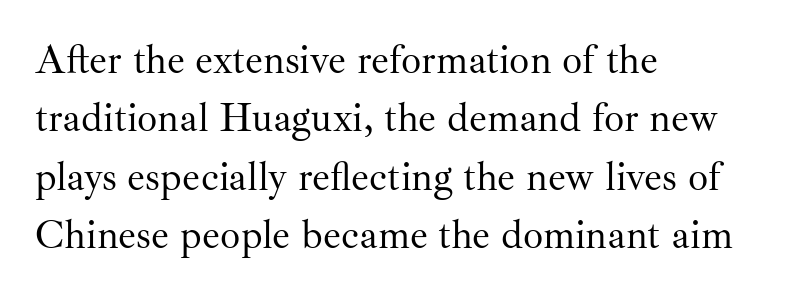
{"serif": "yes", "italic": "no", "bold": "no", "weight": "regular", "width": "normal", "stroke_contrast": "medium", "x_height": "small", "monospaced": "no", "underline": "no", "align": "left", "line_spacing": "normal", "line_spacing_ratio": 1.46, "letter_spacing": "normal", "letter_spacing_em": 0.0, "glyph_px": 40}
